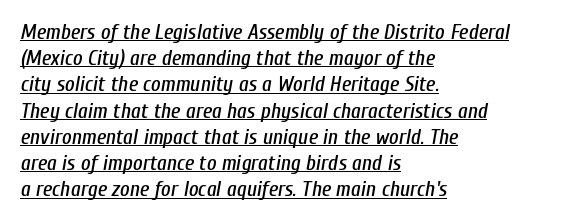
The image shows 21 px text type, italic (leaning right); set left-aligned, normal line spacing (1.25x), normal letter spacing, underlined.
